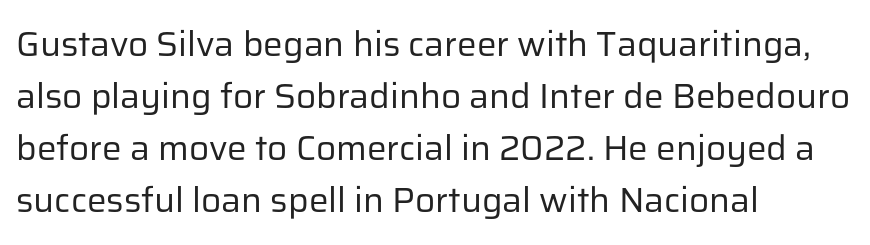
The image shows 35 px regular-weight sans-serif type, upright; set left-aligned, normal line spacing (1.49x), normal letter spacing, not underlined; low stroke contrast and a medium x-height.
